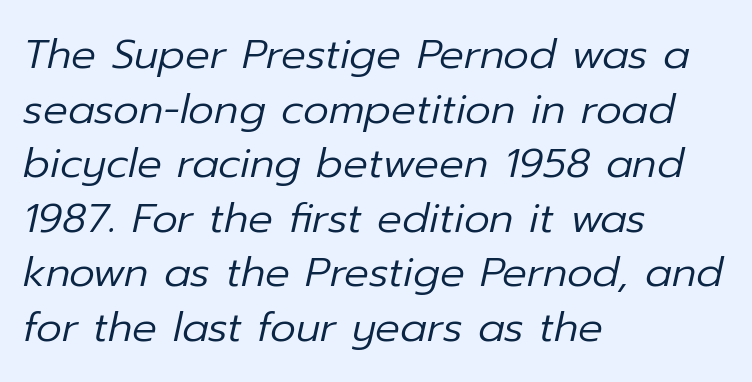
Q: Is the text bold? A: No.
Q: Is the text italic (slanted)? A: Yes, it leans right by about 12 degrees.
Q: Is the text underlined? A: No.
Q: How is the paragraph aligned? A: Left-aligned.
Q: Is the spacing between letters normal or unusually wide? A: Normal.
Q: Is the spacing between lines tight, normal or loose? A: Normal.
Q: Width (condensed, normal, or wide)? A: Normal.
Q: Stroke contrast? A: Low.
Q: x-height? A: Medium.
Q: Monospaced? A: No.
